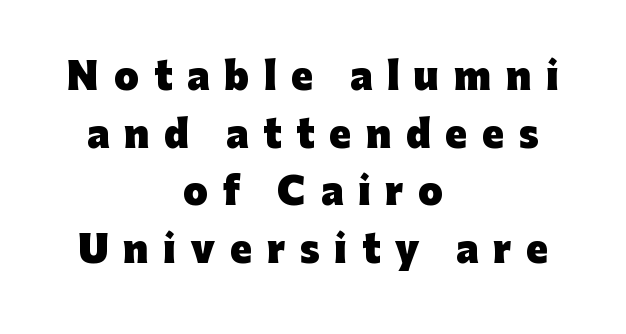
{"serif": "no", "italic": "no", "bold": "yes", "weight": "heavy", "width": "normal", "stroke_contrast": "low", "x_height": "medium", "monospaced": "no", "underline": "no", "align": "center", "line_spacing": "normal", "line_spacing_ratio": 1.6, "letter_spacing": "wide", "letter_spacing_em": 0.41, "glyph_px": 36}
